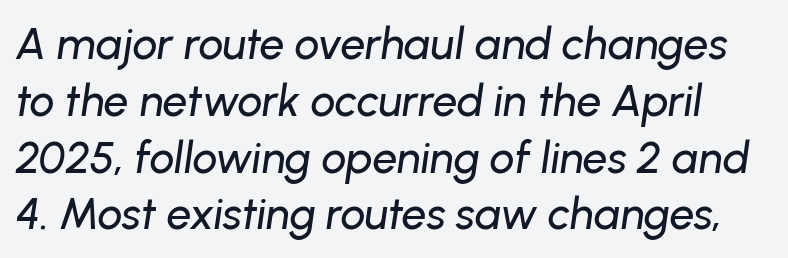
Rule under the text: the space is simply empty. Leading matches the norm, producing a regular column. The letters are slanted; this is an italic face. Compared with typical body copy, the letter spacing here is the same. Varying glyph widths throughout — classic text-font behaviour.
